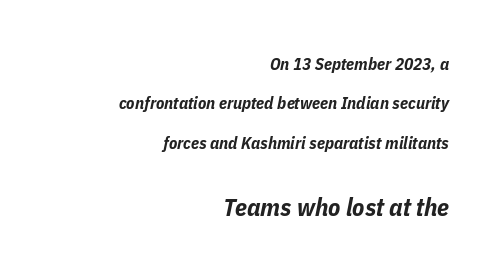
Q: Is the text bold? A: Yes.
Q: Is the text italic (slanted)? A: Yes, it leans right by about 11 degrees.
Q: Is the text underlined? A: No.
Q: How is the paragraph aligned? A: Right-aligned.
Q: Is the spacing between letters normal or unusually wide? A: Normal.
Q: Is the spacing between lines tight, normal or loose? A: Loose.
Q: Which block of text is set in a larger size, the first (top) or the second (bottom)? A: The second (bottom) one.
